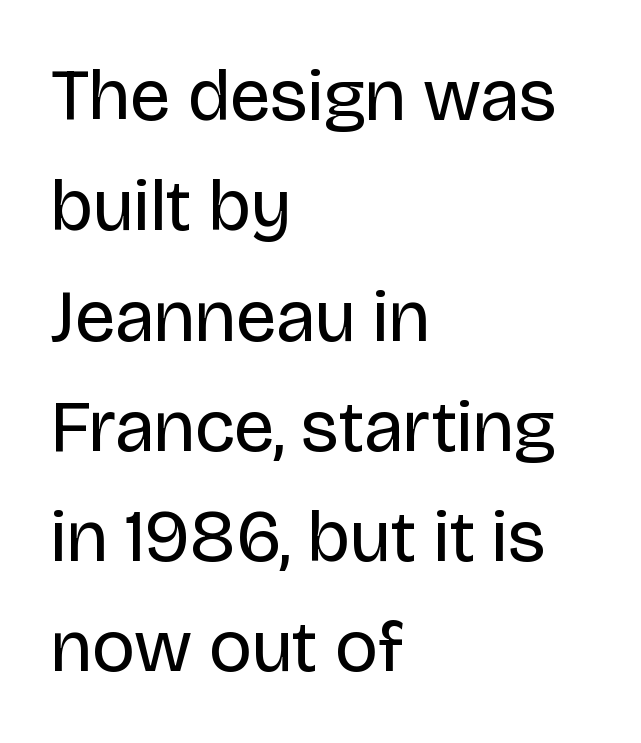
A typesetter would mark this as roman, not italic. In terms of letterspacing, this is plain default setting. Notice how the passage keeps a crisp vertical edge on the left only. The font family rendered here belongs to the sans-serif group.
